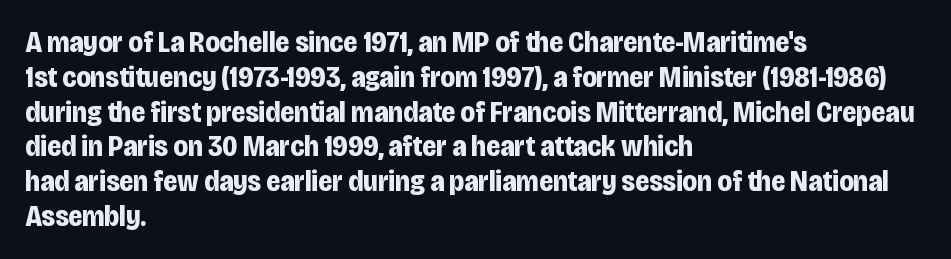
Plenty of ink on the page — the face is bold. Posture: vertical. The passage shown is typed in a proportional face where columns would drift. Plain, unruled lines of type. Does the type have serifs? No, each stem ends abruptly.
